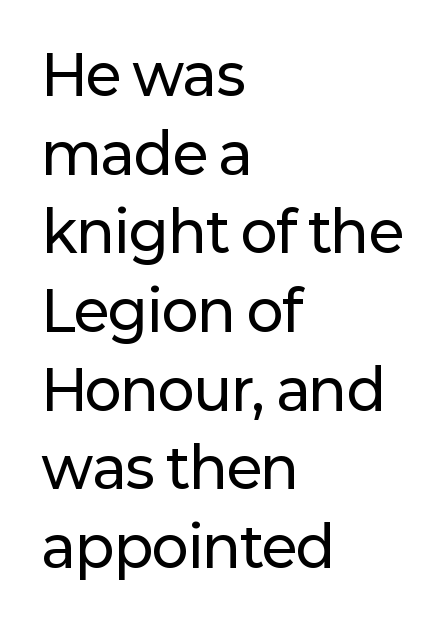
Q: Is the text italic (slanted)? A: No, it is upright.
Q: Is the typeface a serif or a sans-serif typeface? A: Sans-serif.
Q: Is the text underlined? A: No.
Q: How is the paragraph aligned? A: Left-aligned.
Q: Is the spacing between letters normal or unusually wide? A: Normal.
Q: Is the spacing between lines tight, normal or loose? A: Normal.
Q: Width (condensed, normal, or wide)? A: Normal.
Q: Stroke contrast? A: Low.
Q: x-height? A: Medium.
Q: Monospaced? A: No.
